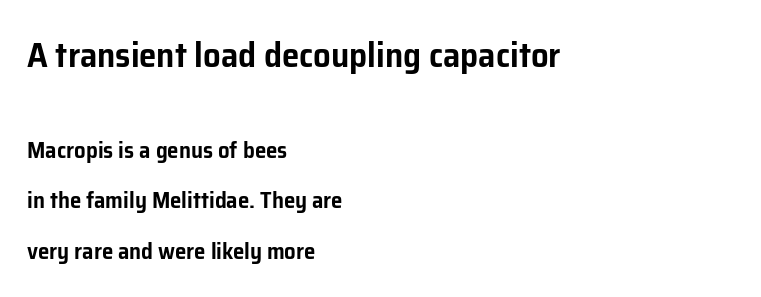
{"serif": "no", "italic": "no", "width": "normal", "stroke_contrast": "low", "x_height": "medium", "monospaced": "no", "underline": "no", "align": "left", "line_spacing": "loose", "line_spacing_ratio": 2.18, "letter_spacing": "normal", "letter_spacing_em": 0.0, "larger_block": "first", "size_ratio": 1.52, "glyph_px": 35}
